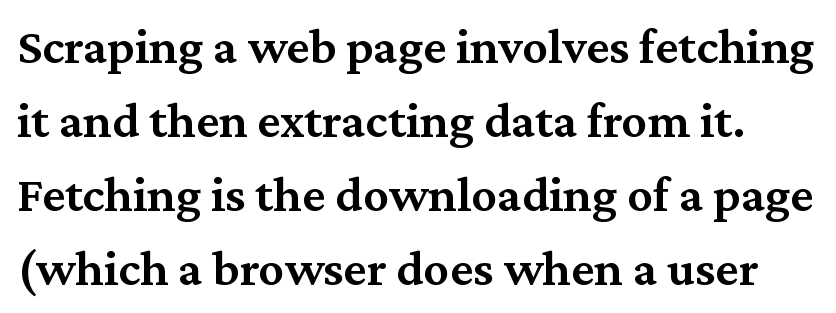
{"serif": "yes", "italic": "no", "bold": "semi", "weight": "semibold", "width": "normal", "stroke_contrast": "medium", "x_height": "medium", "monospaced": "no", "underline": "no", "line_spacing": "normal", "line_spacing_ratio": 1.45, "letter_spacing": "normal", "letter_spacing_em": 0.0, "glyph_px": 51}
